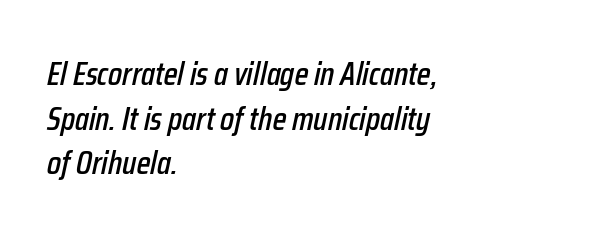
{"italic": "yes", "lean": "right", "slant_degrees": 12, "width": "condensed", "stroke_contrast": "low", "x_height": "medium", "monospaced": "no", "underline": "no", "align": "left", "line_spacing": "normal", "line_spacing_ratio": 1.35, "letter_spacing": "normal", "letter_spacing_em": 0.0, "glyph_px": 33}
